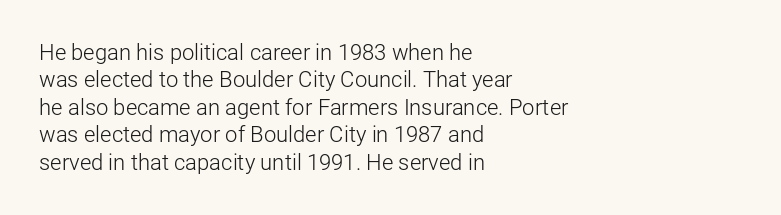
The image shows 22 px text type, upright; set left-aligned, normal line spacing (1.25x), normal letter spacing, not underlined.
